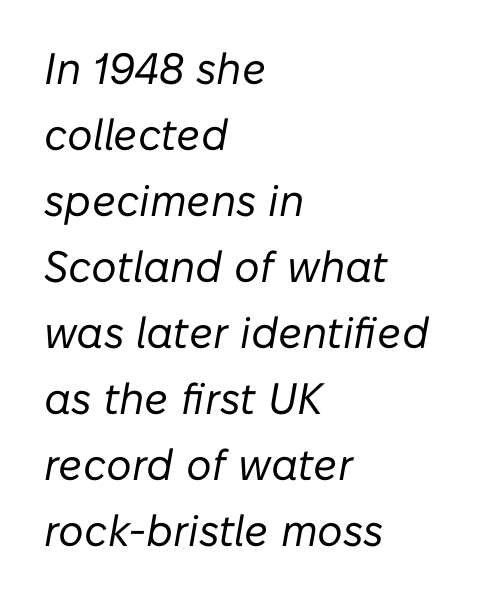
Q: Is the text bold? A: No.
Q: Is the text italic (slanted)? A: Yes, it leans right by about 10 degrees.
Q: Is the text underlined? A: No.
Q: How is the paragraph aligned? A: Left-aligned.
Q: Is the spacing between letters normal or unusually wide? A: Normal.
Q: Is the spacing between lines tight, normal or loose? A: Normal.
Q: Width (condensed, normal, or wide)? A: Normal.
Q: Stroke contrast? A: Low.
Q: x-height? A: Medium.
Q: Monospaced? A: No.
